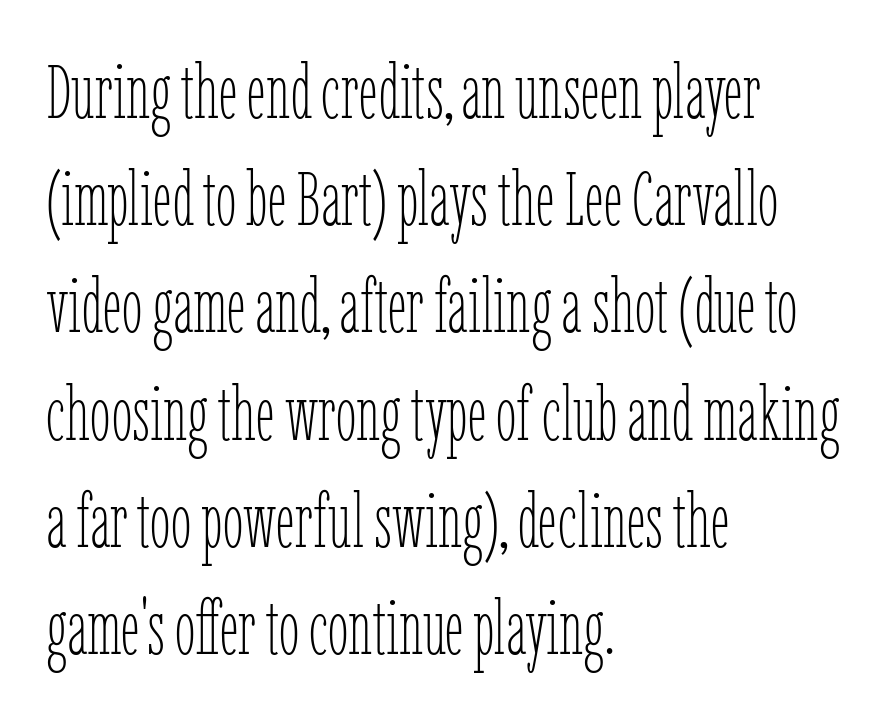
{"italic": "no", "bold": "no", "weight": "thin", "width": "condensed", "stroke_contrast": "low", "x_height": "medium", "monospaced": "no", "underline": "no", "align": "left", "line_spacing": "normal", "line_spacing_ratio": 1.43, "letter_spacing": "normal", "letter_spacing_em": 0.0, "glyph_px": 75}
